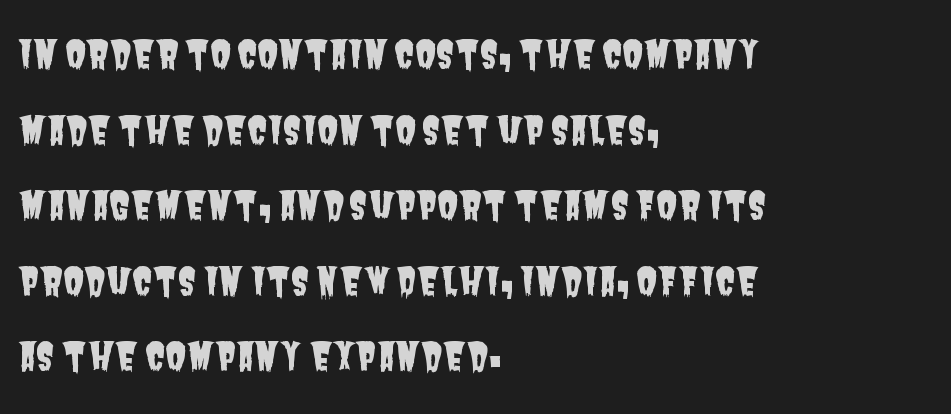
{"serif": "no", "width": "condensed", "stroke_contrast": "low", "x_height": "large", "monospaced": "no", "underline": "no", "align": "left", "line_spacing": "loose", "line_spacing_ratio": 1.99, "letter_spacing": "normal", "letter_spacing_em": 0.0, "glyph_px": 38}
